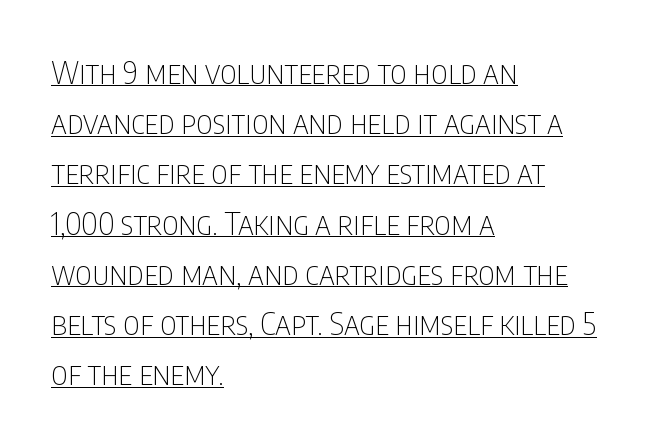
Q: Is the text bold? A: No.
Q: Is the text italic (slanted)? A: No, it is upright.
Q: Is the typeface a serif or a sans-serif typeface? A: Sans-serif.
Q: Is the text underlined? A: Yes.
Q: How is the paragraph aligned? A: Left-aligned.
Q: Is the spacing between letters normal or unusually wide? A: Normal.
Q: Is the spacing between lines tight, normal or loose? A: Normal.
Q: Width (condensed, normal, or wide)? A: Condensed.
Q: Stroke contrast? A: Low.
Q: x-height? A: Large.
Q: Monospaced? A: No.
